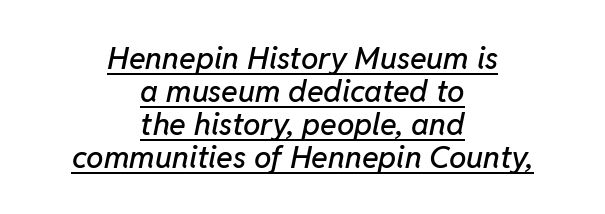
The letters advance in unequal steps, a hallmark of proportional type. The line-height multiplier appears low, near solid setting. A student would call this center alignment; a typographer would say set centered. These lines keep a tight, regular rhythm from letter to letter. Style check: oblique.
